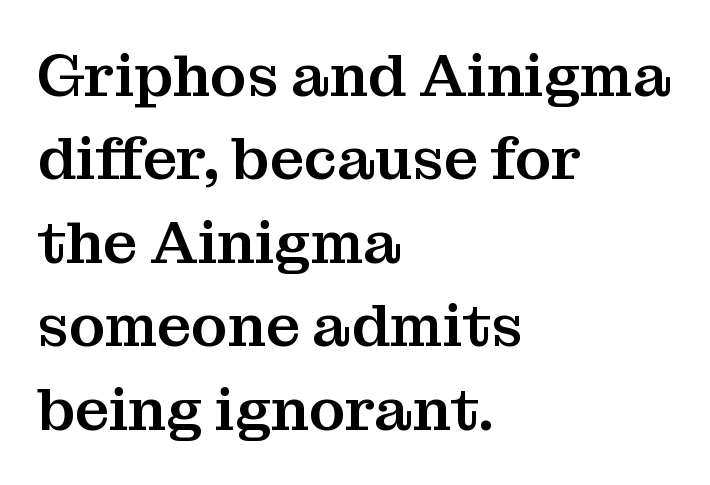
The image shows 60 px serif type, upright; set left-aligned, normal line spacing (1.39x), normal letter spacing, not underlined; medium stroke contrast and a medium x-height.
